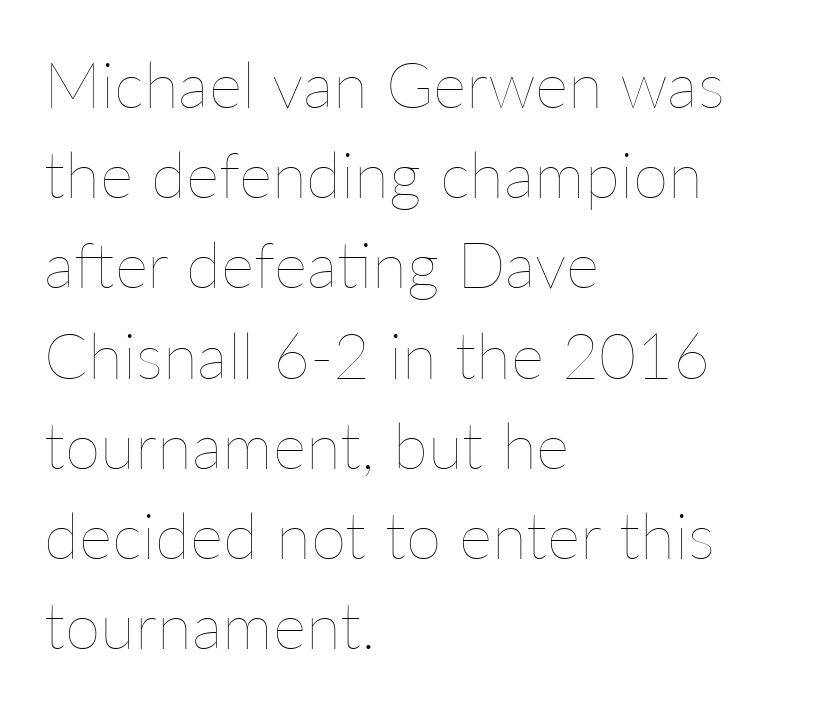
{"italic": "no", "bold": "no", "weight": "thin", "width": "normal", "stroke_contrast": "low", "x_height": "medium", "monospaced": "no", "underline": "no", "align": "left", "line_spacing": "normal", "line_spacing_ratio": 1.41, "letter_spacing": "normal", "letter_spacing_em": 0.0, "glyph_px": 64}
